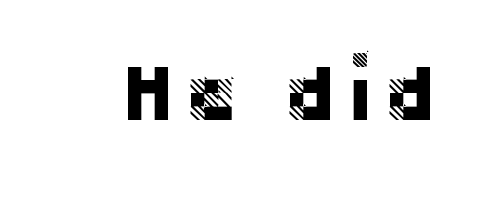
A clean baseline with only descenders dipping below it. The passage shown is typed in a proportional face where columns would drift. Ascenders rise straight up at ninety degrees. This rendering employs a face without finishing strokes, i.e., a sans-serif.
